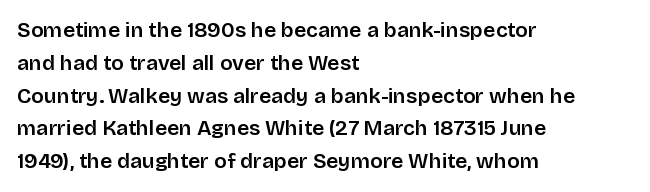
Q: Is the text bold? A: Semi-bold.
Q: Is the text italic (slanted)? A: No, it is upright.
Q: Is the text underlined? A: No.
Q: How is the paragraph aligned? A: Left-aligned.
Q: Is the spacing between letters normal or unusually wide? A: Normal.
Q: Is the spacing between lines tight, normal or loose? A: Normal.
